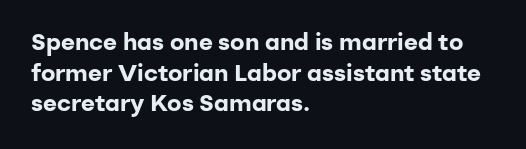
Summary of weight: heavy, a full bold. Tracking value appears to be zero — textbook default spacing. No italicization has been applied; the sample stays upright. The words here are not underlined. A normal amount of white space separates one row of letters from the next.
